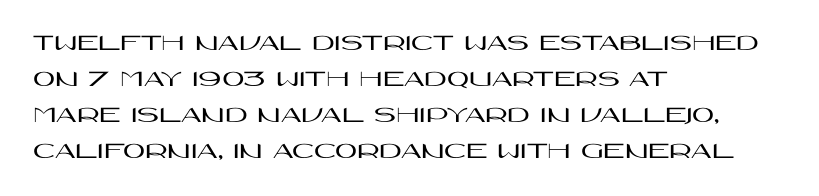
You can tell it's not italic because the verticals are truly vertical. Whoever set this chose a conventional vertical rhythm. The line texture is even and compact thanks to regular tracking. Each row of text sits above clean, open space.
